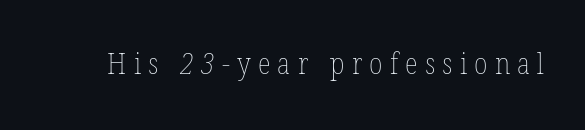
{"bold": "no", "weight": "thin", "width": "condensed", "stroke_contrast": "low", "x_height": "medium", "monospaced": "no", "underline": "no", "letter_spacing": "wide", "letter_spacing_em": 0.24, "glyph_px": 30}
